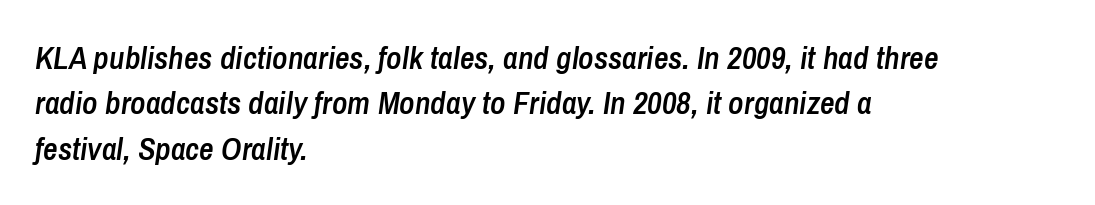
The image shows 32 px semibold, condensed type, italic (leaning right); set left-aligned, normal line spacing (1.42x), normal letter spacing, not underlined; low stroke contrast and a medium x-height.
